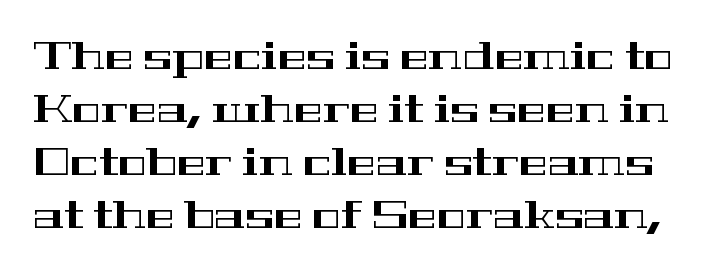
The image shows 39 px wide serif type, upright; set normal line spacing (1.36x), normal letter spacing, not underlined; high stroke contrast and a medium x-height.
